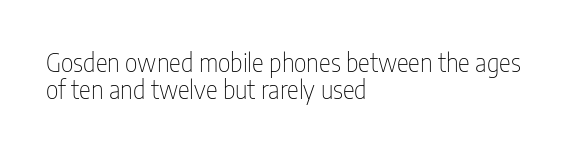
{"italic": "no", "bold": "no", "underline": "no", "align": "left", "line_spacing": "tight", "line_spacing_ratio": 1.1, "letter_spacing": "normal", "letter_spacing_em": 0.0, "glyph_px": 25}
